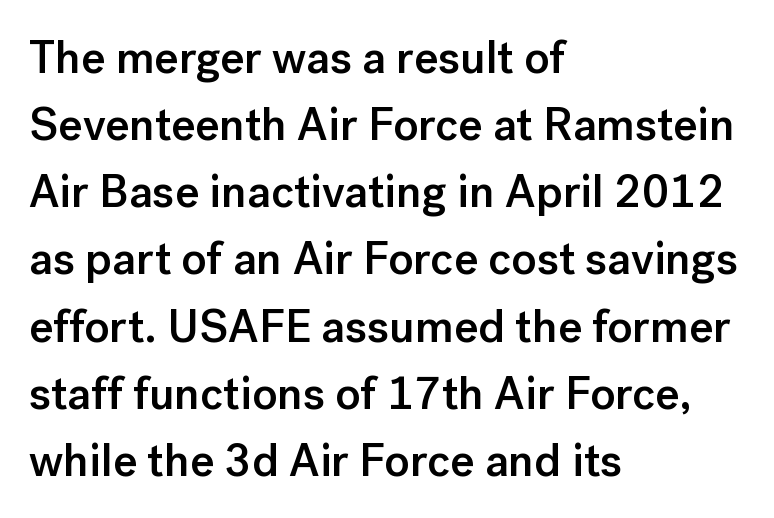
{"serif": "no", "italic": "no", "bold": "semi", "weight": "semibold", "width": "normal", "stroke_contrast": "low", "x_height": "medium", "monospaced": "no", "underline": "no", "align": "left", "line_spacing": "normal", "line_spacing_ratio": 1.46, "letter_spacing": "normal", "letter_spacing_em": 0.0, "glyph_px": 46}
